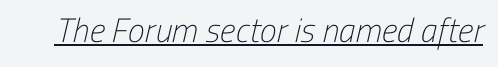
{"serif": "no", "bold": "no", "weight": "light", "width": "condensed", "stroke_contrast": "low", "x_height": "medium", "monospaced": "no", "underline": "yes", "letter_spacing": "normal", "letter_spacing_em": 0.0, "glyph_px": 34}
